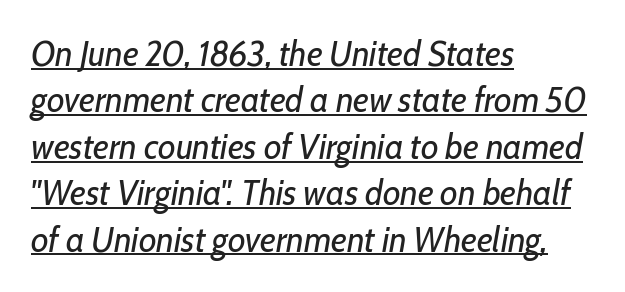
The image shows 36 px regular-weight, condensed type, italic (leaning right); set left-aligned, normal line spacing (1.29x), normal letter spacing, underlined; low stroke contrast and a medium x-height.
